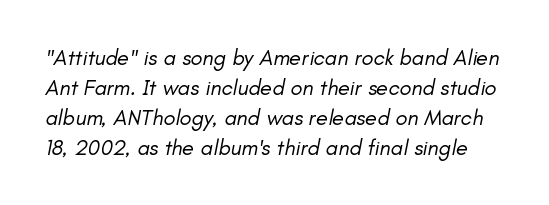
The image shows 22 px text type, italic (leaning right); set normal line spacing (1.36x), normal letter spacing, not underlined.
